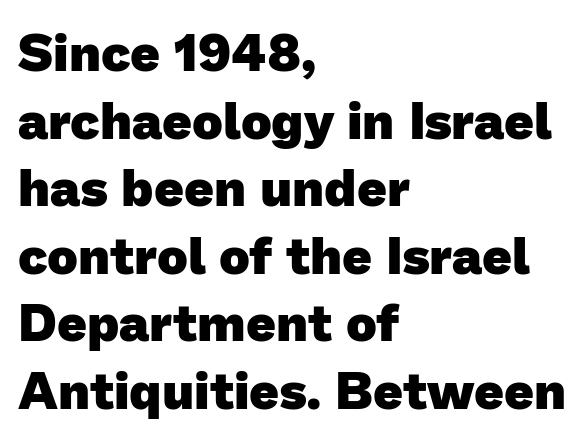
{"serif": "no", "bold": "yes", "weight": "heavy", "width": "normal", "stroke_contrast": "low", "x_height": "medium", "monospaced": "no", "underline": "no", "align": "left", "line_spacing": "normal", "line_spacing_ratio": 1.3, "letter_spacing": "normal", "letter_spacing_em": 0.0, "glyph_px": 52}
